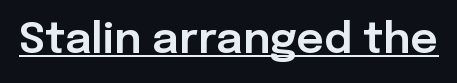
Q: Is the text italic (slanted)? A: No, it is upright.
Q: Is the typeface a serif or a sans-serif typeface? A: Sans-serif.
Q: Is the text underlined? A: Yes.
Q: Is the spacing between letters normal or unusually wide? A: Normal.
Q: Width (condensed, normal, or wide)? A: Normal.
Q: Stroke contrast? A: Low.
Q: x-height? A: Medium.
Q: Monospaced? A: No.
